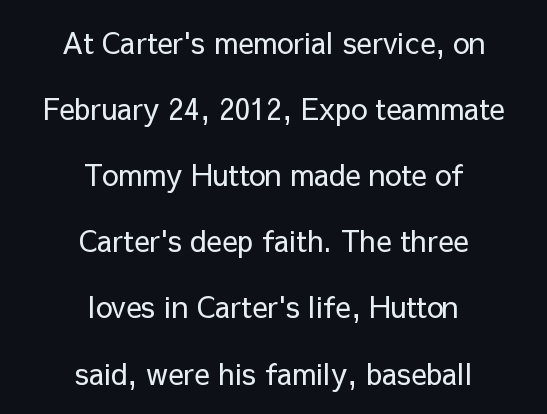
Line starts and ends both wander, symmetrically. Widely set lines give the paragraph a tall, airy silhouette. Proportional: the letters do not fall into vertical columns. The axis of the letterforms is exactly vertical.
